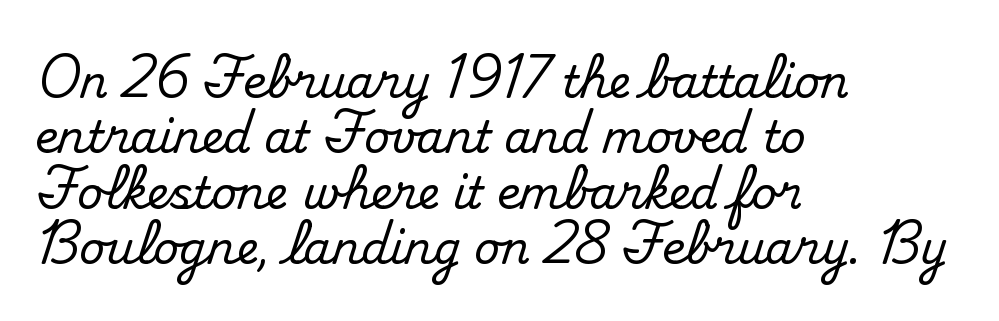
The image shows 44 px serif type; set left-aligned, normal line spacing (1.26x), normal letter spacing, not underlined; medium stroke contrast and a small x-height.
